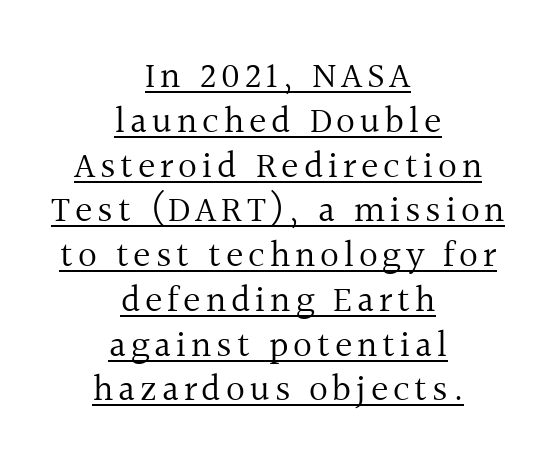
Q: Is the text bold? A: No.
Q: Is the text italic (slanted)? A: No, it is upright.
Q: Is the typeface a serif or a sans-serif typeface? A: Serif.
Q: Is the text underlined? A: Yes.
Q: How is the paragraph aligned? A: Centered.
Q: Width (condensed, normal, or wide)? A: Normal.
Q: x-height? A: Medium.
Q: Monospaced? A: No.
